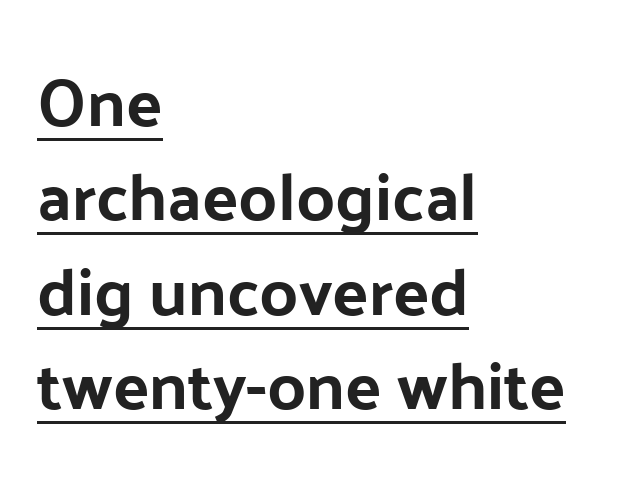
Q: Is the text italic (slanted)? A: No, it is upright.
Q: Is the typeface a serif or a sans-serif typeface? A: Sans-serif.
Q: Is the text underlined? A: Yes.
Q: How is the paragraph aligned? A: Left-aligned.
Q: Is the spacing between letters normal or unusually wide? A: Normal.
Q: Is the spacing between lines tight, normal or loose? A: Normal.
Q: Width (condensed, normal, or wide)? A: Normal.
Q: Stroke contrast? A: Low.
Q: x-height? A: Medium.
Q: Monospaced? A: No.
